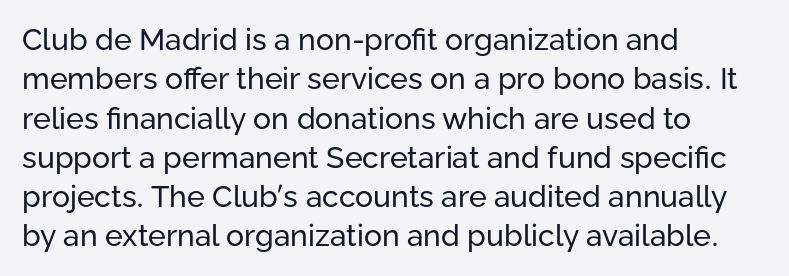
Q: Is the text bold? A: No.
Q: Is the text italic (slanted)? A: No, it is upright.
Q: Is the typeface a serif or a sans-serif typeface? A: Sans-serif.
Q: Is the text underlined? A: No.
Q: How is the paragraph aligned? A: Left-aligned.
Q: Is the spacing between letters normal or unusually wide? A: Normal.
Q: Is the spacing between lines tight, normal or loose? A: Normal.
Q: Width (condensed, normal, or wide)? A: Normal.
Q: Stroke contrast? A: Low.
Q: x-height? A: Medium.
Q: Monospaced? A: No.
